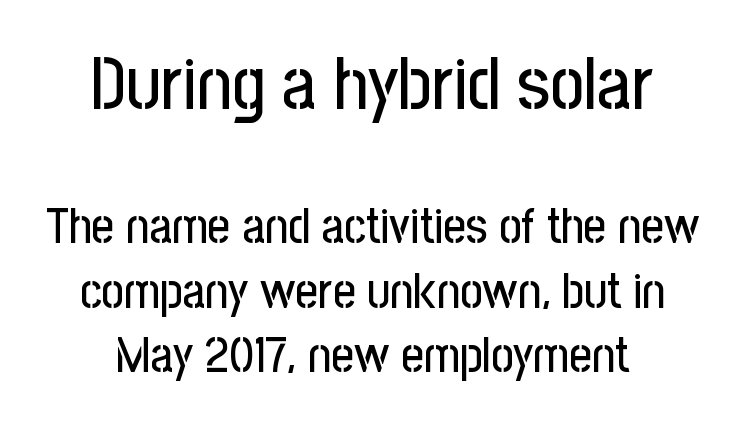
Q: Is the text italic (slanted)? A: No, it is upright.
Q: Is the typeface a serif or a sans-serif typeface? A: Sans-serif.
Q: Is the text underlined? A: No.
Q: How is the paragraph aligned? A: Centered.
Q: Is the spacing between letters normal or unusually wide? A: Normal.
Q: Is the spacing between lines tight, normal or loose? A: Normal.
Q: Which block of text is set in a larger size, the first (top) or the second (bottom)? A: The first (top) one.
Q: Width (condensed, normal, or wide)? A: Condensed.
Q: Stroke contrast? A: Low.
Q: x-height? A: Medium.
Q: Monospaced? A: No.
